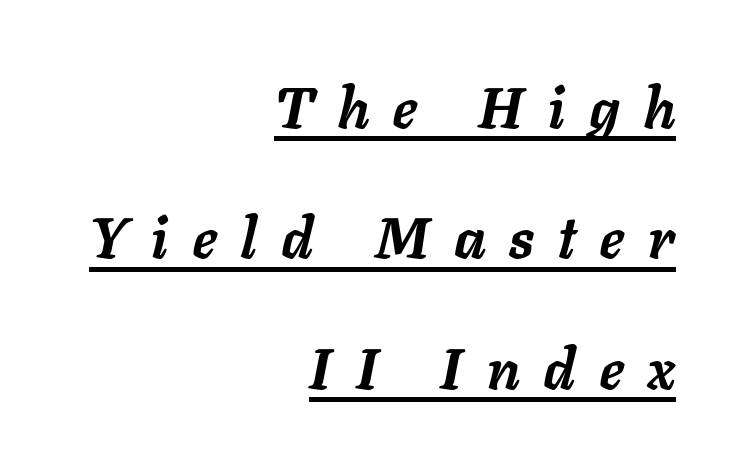
These lines were composed using italics. What stands out about the letter spacing? Its width — letters are far apart. A typesetter would call this proportional, since set widths differ per character. The passage shown is emphatically bold.
